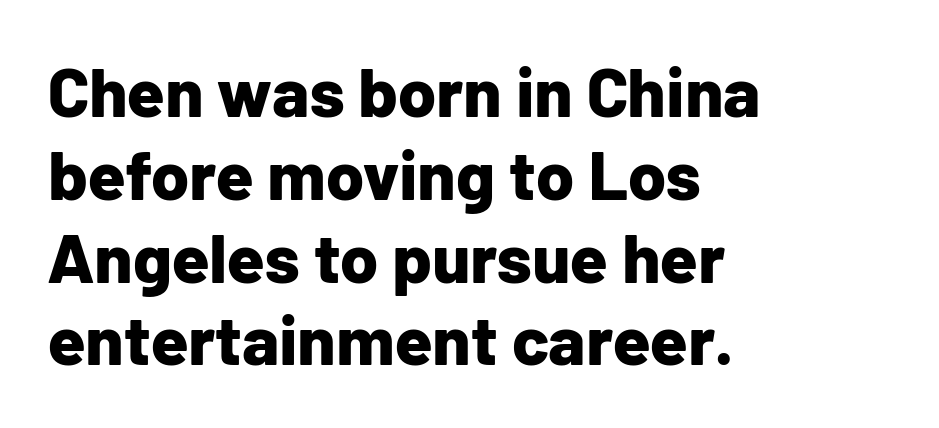
Q: Is the text bold? A: Yes.
Q: Is the text italic (slanted)? A: No, it is upright.
Q: Is the typeface a serif or a sans-serif typeface? A: Sans-serif.
Q: Is the text underlined? A: No.
Q: How is the paragraph aligned? A: Left-aligned.
Q: Is the spacing between letters normal or unusually wide? A: Normal.
Q: Width (condensed, normal, or wide)? A: Normal.
Q: Stroke contrast? A: Low.
Q: x-height? A: Medium.
Q: Monospaced? A: No.
